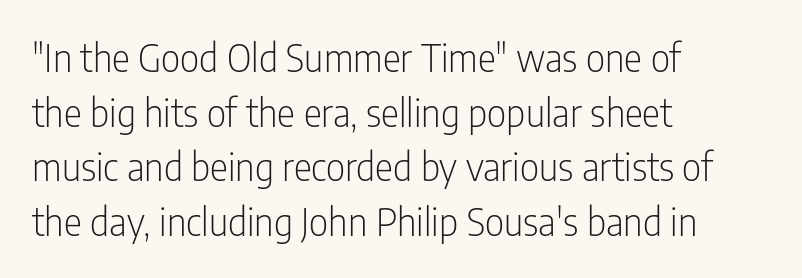
{"serif": "no", "italic": "no", "bold": "no", "weight": "light", "width": "condensed", "stroke_contrast": "low", "x_height": "medium", "monospaced": "no", "underline": "no", "align": "left", "line_spacing": "normal", "line_spacing_ratio": 1.44, "letter_spacing": "normal", "letter_spacing_em": 0.0, "glyph_px": 38}
